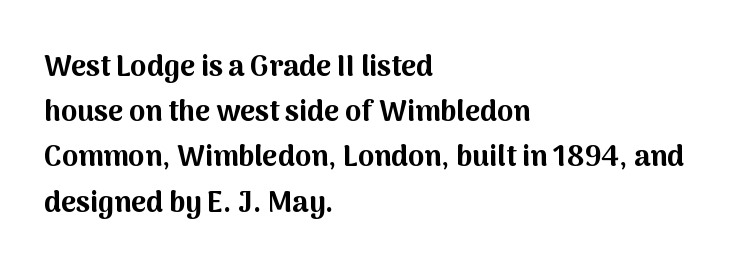
The image shows 29 px bold sans-serif type, upright; set left-aligned, normal line spacing (1.56x), normal letter spacing, not underlined; medium stroke contrast and a medium x-height.
